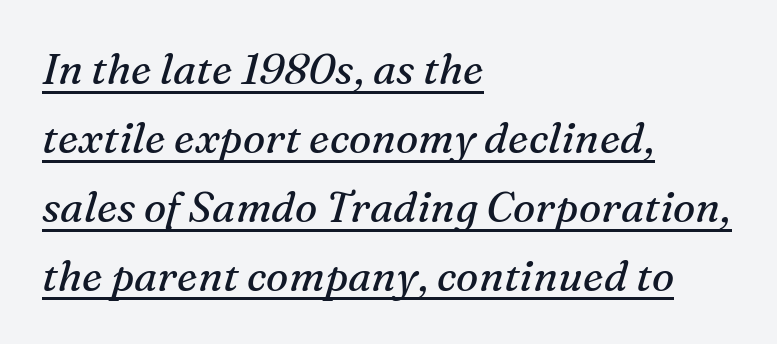
The image shows 42 px regular-weight serif type, italic (leaning right); set left-aligned, normal line spacing (1.64x), normal letter spacing, underlined; medium stroke contrast and a medium x-height.
